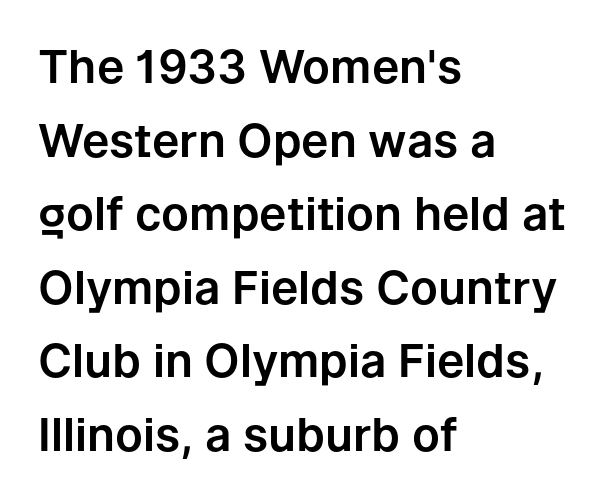
Q: Is the text italic (slanted)? A: No, it is upright.
Q: Is the typeface a serif or a sans-serif typeface? A: Sans-serif.
Q: Is the text underlined? A: No.
Q: How is the paragraph aligned? A: Left-aligned.
Q: Is the spacing between letters normal or unusually wide? A: Normal.
Q: Is the spacing between lines tight, normal or loose? A: Normal.
Q: Width (condensed, normal, or wide)? A: Normal.
Q: Stroke contrast? A: Low.
Q: x-height? A: Medium.
Q: Monospaced? A: No.
